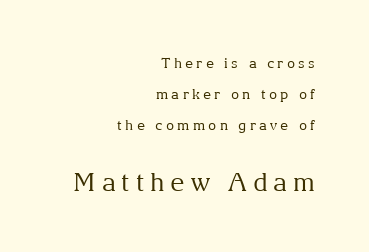
The image shows 25 px text type, upright; set right-aligned, loose line spacing (2.2x), unusually wide letter spacing (+0.23 em), not underlined; the second (bottom) block is 1.79x larger.
